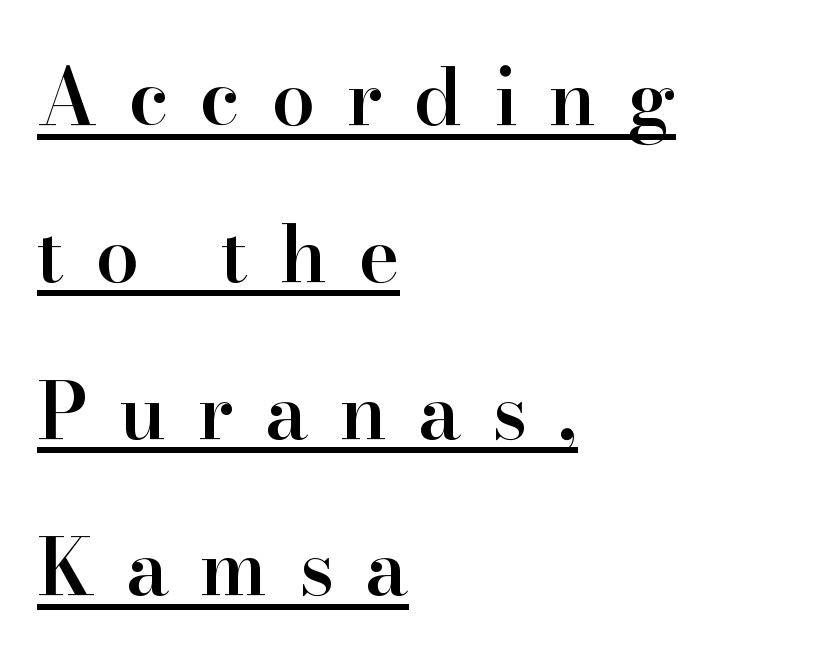
{"serif": "yes", "italic": "no", "bold": "semi", "weight": "semibold", "width": "normal", "stroke_contrast": "high", "x_height": "small", "monospaced": "no", "underline": "yes", "align": "left", "line_spacing": "loose", "line_spacing_ratio": 2.01, "letter_spacing": "wide", "letter_spacing_em": 0.4, "glyph_px": 78}
